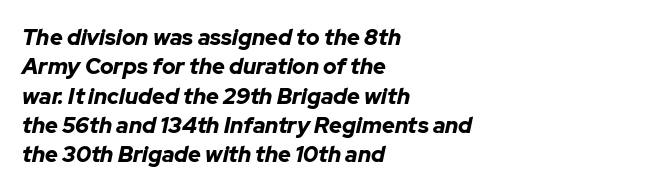
The image shows 22 px bold type, italic (leaning right); set left-aligned, normal line spacing (1.33x), normal letter spacing, not underlined.
